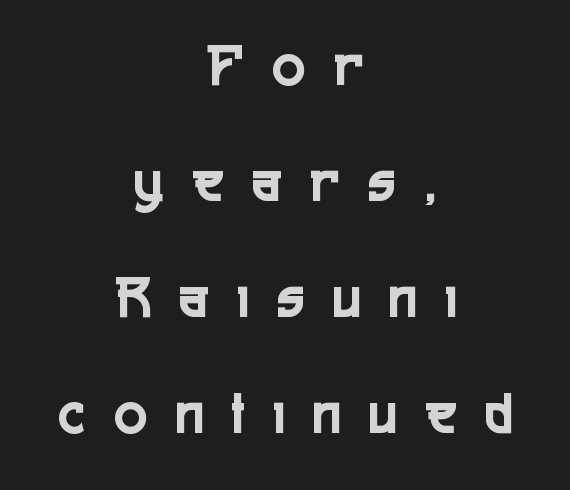
A typesetter would label this face a sans. Each word looks stretched out because of the extra space between its letters. Type without underlining. Each letter keeps its own natural width here, so spacing adapts to shape. This block would shrink considerably if given ordinary leading; it's expanded now. The letters stand upright; this is a roman face.
